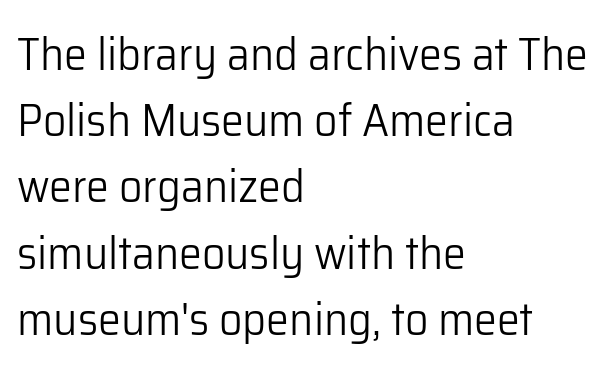
The image shows 46 px light sans-serif type, upright; set left-aligned, normal line spacing (1.44x), normal letter spacing, not underlined; low stroke contrast and a medium x-height.
